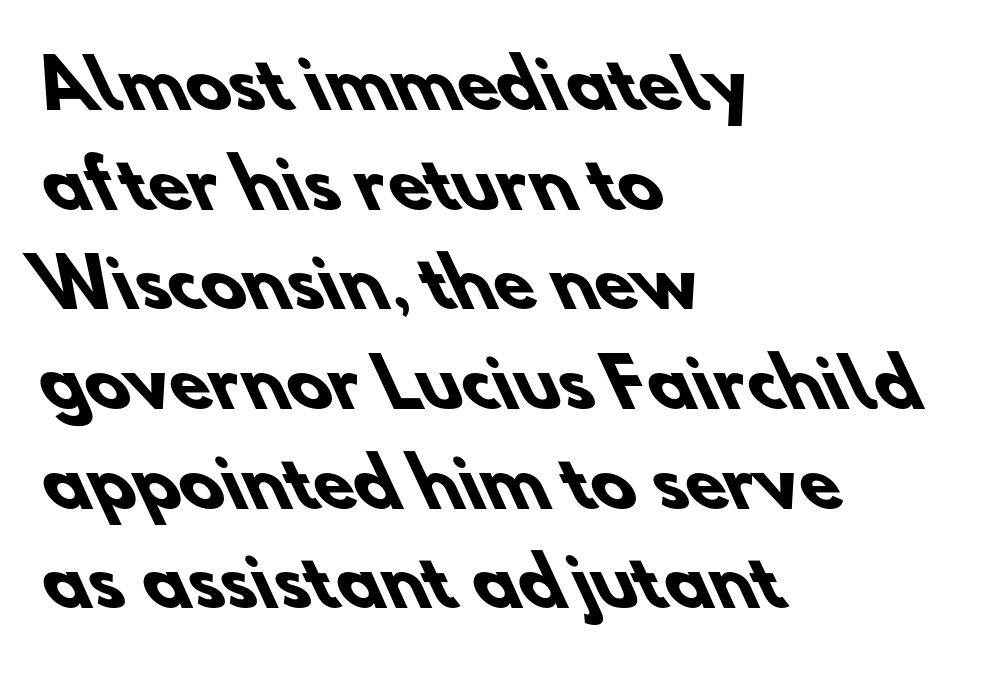
The image shows 66 px heavy sans-serif type; set left-aligned, normal line spacing (1.51x), normal letter spacing, not underlined; low stroke contrast and a small x-height.
